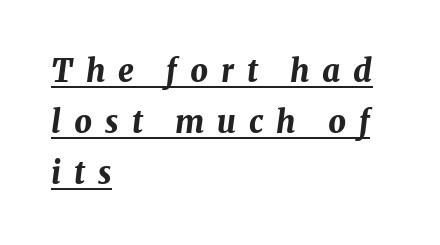
Q: Is the text bold? A: Yes.
Q: Is the text italic (slanted)? A: Yes, it leans right by about 8 degrees.
Q: Is the text underlined? A: Yes.
Q: How is the paragraph aligned? A: Left-aligned.
Q: Is the spacing between letters normal or unusually wide? A: Unusually wide.
Q: Is the spacing between lines tight, normal or loose? A: Normal.
Q: Width (condensed, normal, or wide)? A: Normal.
Q: Stroke contrast? A: Medium.
Q: x-height? A: Medium.
Q: Monospaced? A: No.
